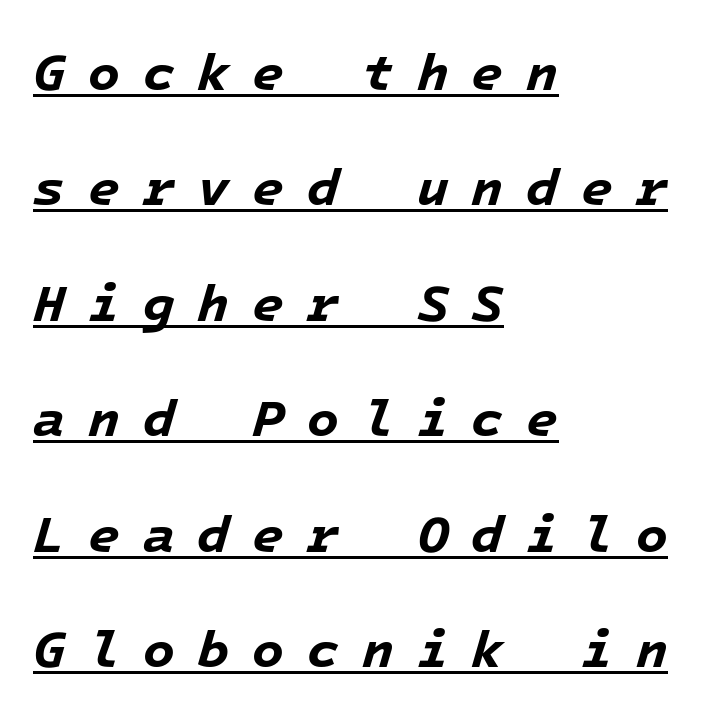
Q: Is the text bold? A: Yes.
Q: Is the text italic (slanted)? A: Yes, it leans right by about 16 degrees.
Q: Is the text underlined? A: Yes.
Q: How is the paragraph aligned? A: Left-aligned.
Q: Is the spacing between letters normal or unusually wide? A: Unusually wide.
Q: Is the spacing between lines tight, normal or loose? A: Loose.
Q: Width (condensed, normal, or wide)? A: Normal.
Q: Stroke contrast? A: Low.
Q: x-height? A: Medium.
Q: Monospaced? A: Yes.
